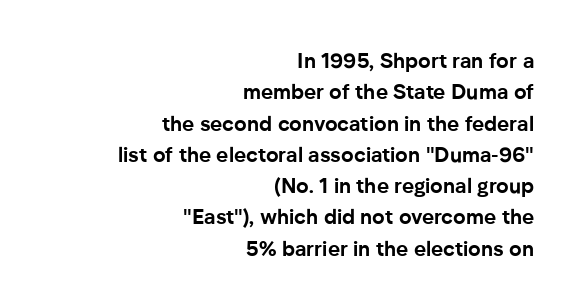
The baseline area is clear. Does extra space separate the letters? No, they use regular spacing. These lines carry a lot of weight — the face is fully bold. Where is the straight margin? On the right.
